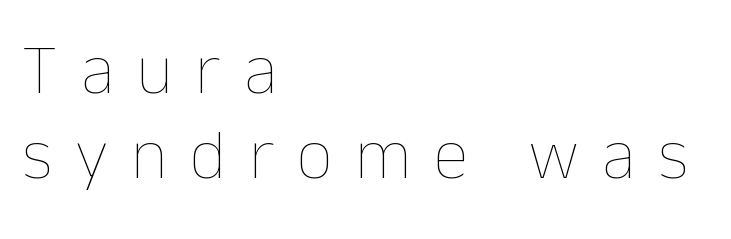
Has an underline been added? It has not. Tracking here is generous; glyphs stand well apart from one another. The typesetting does not lean heavy: it is not bold. A typesetter would call this proportional, since set widths differ per character. Every row of glyphs begins at an identical x-position on the left. This sample uses an upright cut, with every glyph sitting square on the baseline.
